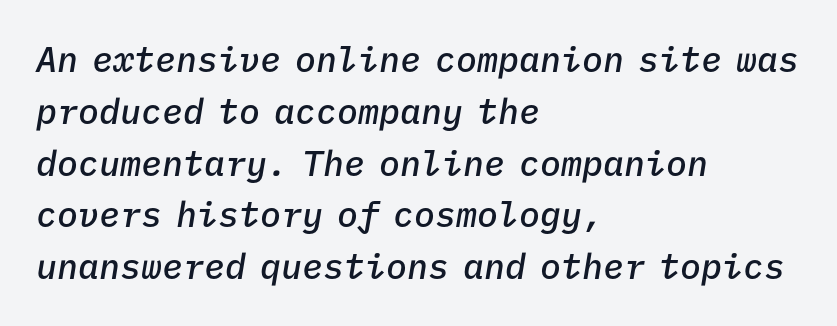
The image shows 35 px semibold type, italic (leaning right), monospaced; set left-aligned, normal line spacing (1.48x), normal letter spacing, not underlined; low stroke contrast and a medium x-height.
